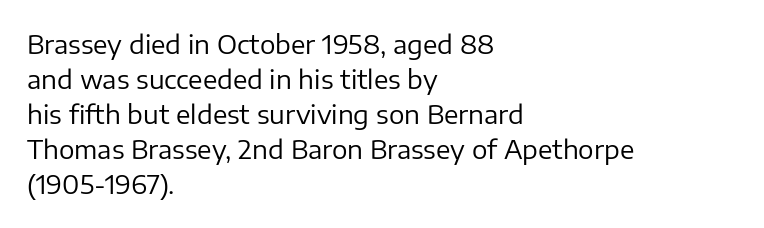
Q: Is the text bold? A: No.
Q: Is the text italic (slanted)? A: No, it is upright.
Q: Is the text underlined? A: No.
Q: How is the paragraph aligned? A: Left-aligned.
Q: Is the spacing between letters normal or unusually wide? A: Normal.
Q: Is the spacing between lines tight, normal or loose? A: Normal.
